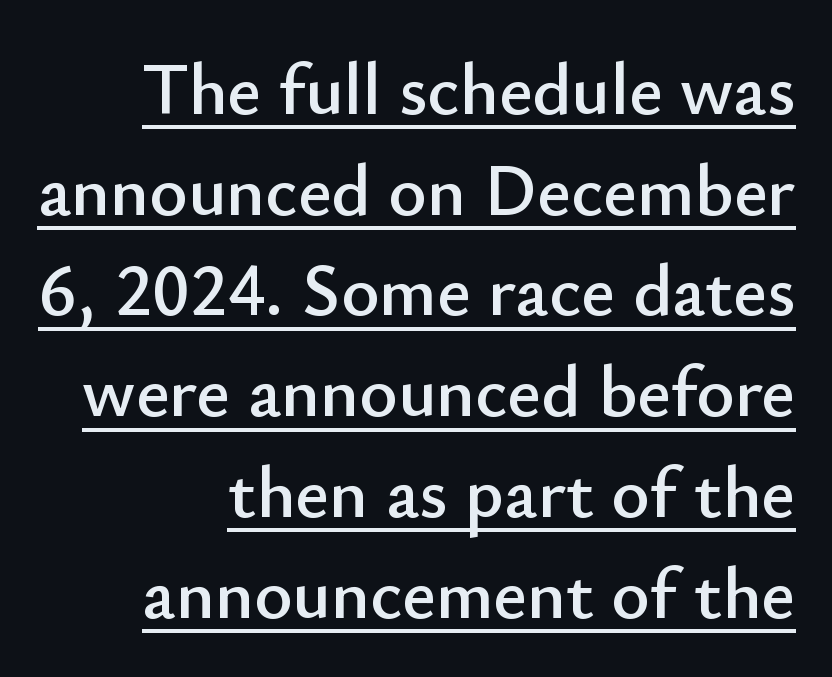
The image shows 73 px sans-serif type, upright; set right-aligned, normal line spacing (1.38x), normal letter spacing, underlined; low stroke contrast and a small x-height.
